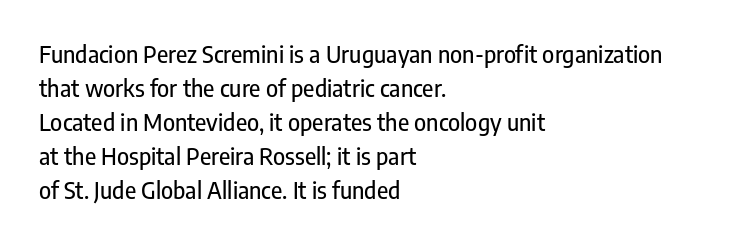
The image shows 23 px text type, upright; set left-aligned, normal line spacing (1.48x), normal letter spacing, not underlined.
